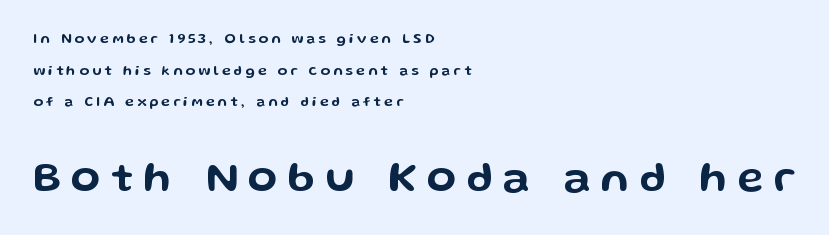
{"serif": "no", "italic": "no", "width": "wide", "stroke_contrast": "low", "x_height": "medium", "monospaced": "no", "underline": "no", "align": "left", "line_spacing": "loose", "line_spacing_ratio": 2.26, "letter_spacing": "wide", "letter_spacing_em": 0.24, "larger_block": "second", "size_ratio": 3.07, "glyph_px": 43}
